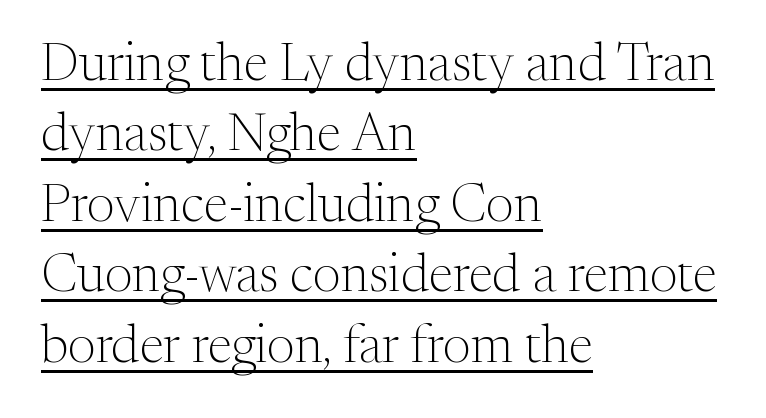
Q: Is the text bold? A: No.
Q: Is the text italic (slanted)? A: No, it is upright.
Q: Is the typeface a serif or a sans-serif typeface? A: Serif.
Q: Is the text underlined? A: Yes.
Q: How is the paragraph aligned? A: Left-aligned.
Q: Is the spacing between letters normal or unusually wide? A: Normal.
Q: Is the spacing between lines tight, normal or loose? A: Normal.
Q: Width (condensed, normal, or wide)? A: Normal.
Q: Stroke contrast? A: Medium.
Q: x-height? A: Medium.
Q: Monospaced? A: No.
